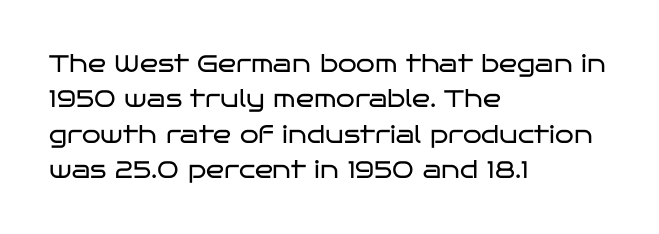
Q: Is the text bold? A: No.
Q: Is the text italic (slanted)? A: No, it is upright.
Q: Is the text underlined? A: No.
Q: How is the paragraph aligned? A: Left-aligned.
Q: Is the spacing between letters normal or unusually wide? A: Normal.
Q: Is the spacing between lines tight, normal or loose? A: Normal.
